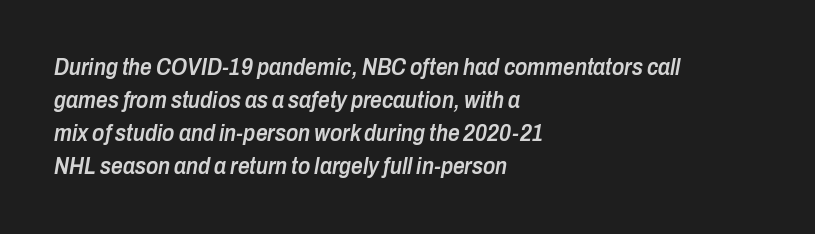
Slightly chunky letters — semibold, I'd say, not full bold. When letters slant like this, we call the style italic. This rendering uses left alignment, leaving the right contour irregular. The string is rendered with underlining switched off. A typesetter would call this leading conventional body-copy spacing. Tracking value appears to be zero — textbook default spacing.
